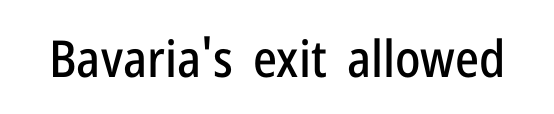
This rendering employs a face without finishing strokes, i.e., a sans-serif. Think of a printed novel: that variable character pitch is what you see here. The foot of each line stays bare and open. Look at the tracking — it's just the regular setting, nothing added. Nope, not italic — everything's standing straight.
